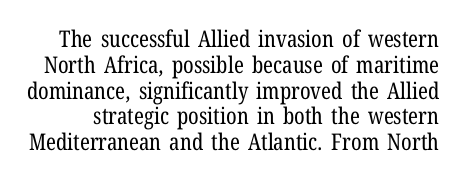
A light-to-regular cut is what we see here. The face used here is rendered with its standard letterfit. No italicization has been applied; the sample stays upright. The glyphs are unaccompanied by any horizontal stroke below them. These lines huddle together more closely than default settings would place them.
